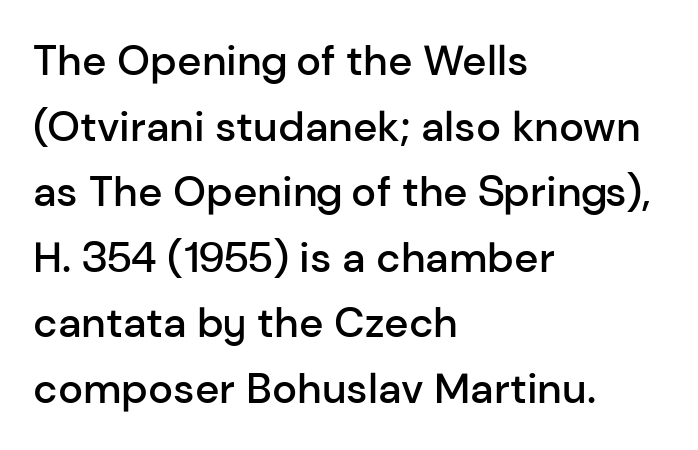
Is there any slant? The stems are plumb. The foot of each line stays bare and open. The passage is arranged the way most books set body copy — flush left. Grotesque or geometric, the face here clearly has no serifs. The letters advance in unequal steps, a hallmark of proportional type. Students, this is semibold: more ink than regular, less than bold.
